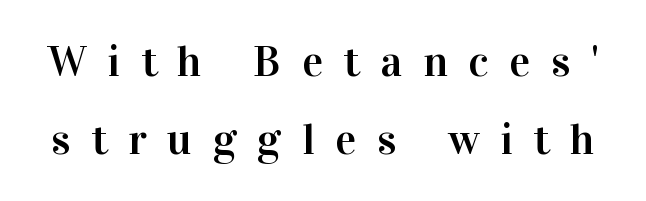
{"serif": "yes", "italic": "no", "width": "normal", "stroke_contrast": "high", "x_height": "medium", "monospaced": "no", "underline": "no", "line_spacing_ratio": 1.77, "letter_spacing": "wide", "letter_spacing_em": 0.47, "glyph_px": 44}
